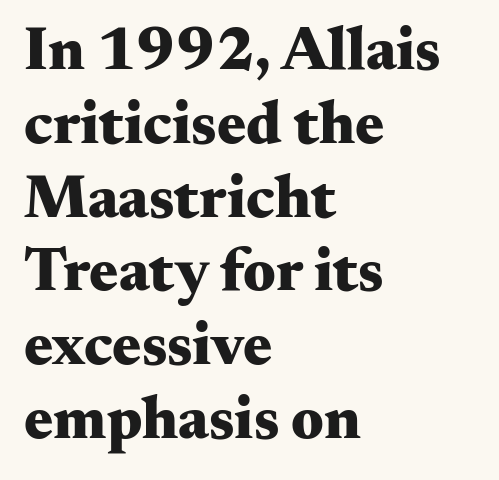
Q: Is the text bold? A: Yes.
Q: Is the text italic (slanted)? A: No, it is upright.
Q: Is the typeface a serif or a sans-serif typeface? A: Serif.
Q: Is the text underlined? A: No.
Q: How is the paragraph aligned? A: Left-aligned.
Q: Is the spacing between letters normal or unusually wide? A: Normal.
Q: Width (condensed, normal, or wide)? A: Wide.
Q: Stroke contrast? A: Medium.
Q: x-height? A: Small.
Q: Monospaced? A: No.
